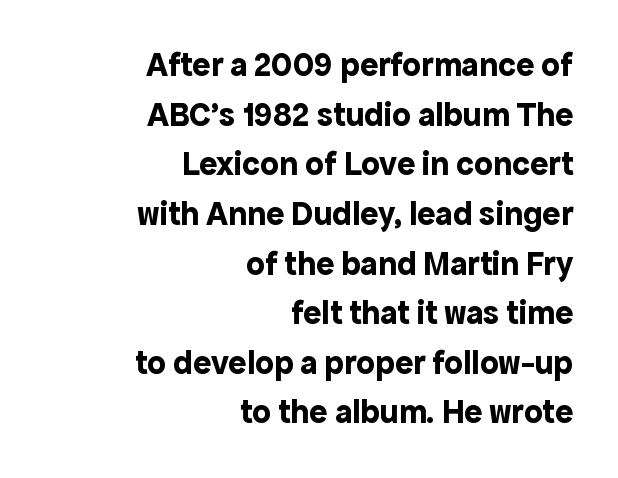
No italicization has been applied; the sample stays upright. Pretty heavy lettering here — definitely bold. The face used here is proportionally spaced, like ordinary book or web type. Is the letter spacing exaggerated? No — it looks like the ordinary default. Unlike a traditional serif, this face leaves its strokes unadorned.
